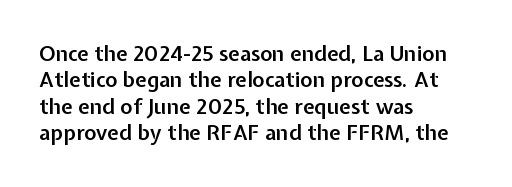
The image shows 21 px text type, upright; set left-aligned, normal line spacing (1.26x), normal letter spacing, not underlined.
